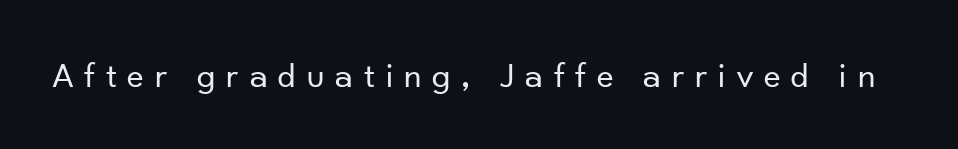
Q: Is the text bold? A: No.
Q: Is the text italic (slanted)? A: No, it is upright.
Q: Is the typeface a serif or a sans-serif typeface? A: Sans-serif.
Q: Is the text underlined? A: No.
Q: Is the spacing between letters normal or unusually wide? A: Unusually wide.
Q: Width (condensed, normal, or wide)? A: Normal.
Q: Stroke contrast? A: Low.
Q: x-height? A: Small.
Q: Monospaced? A: No.
